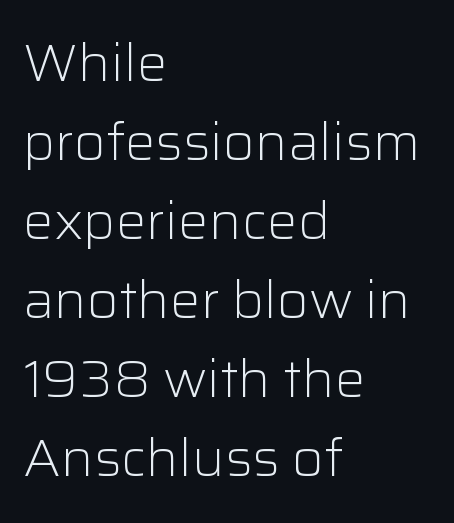
{"serif": "no", "italic": "no", "bold": "no", "weight": "light", "width": "normal", "stroke_contrast": "low", "x_height": "medium", "monospaced": "no", "underline": "no", "align": "left", "line_spacing": "normal", "line_spacing_ratio": 1.55, "letter_spacing": "normal", "letter_spacing_em": 0.0, "glyph_px": 51}
